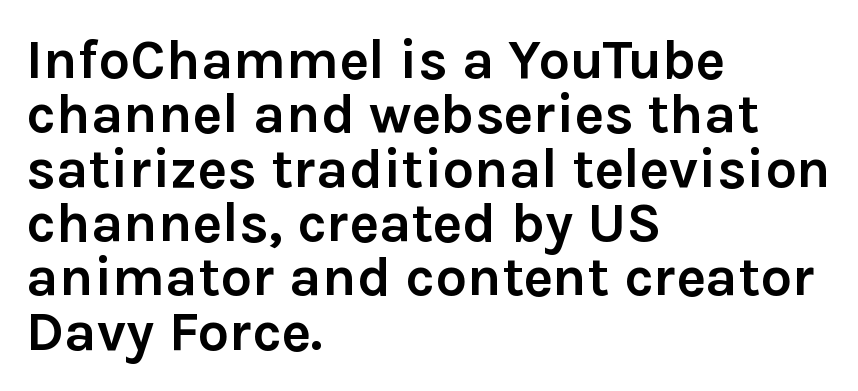
A classic flush-left, rag-right setting is used for this passage. Successive baselines arrive quickly, one right under another. Glyph-to-glyph distance matches everyday printed text. Character widths vary here, with narrow letters taking less room than wide ones.
